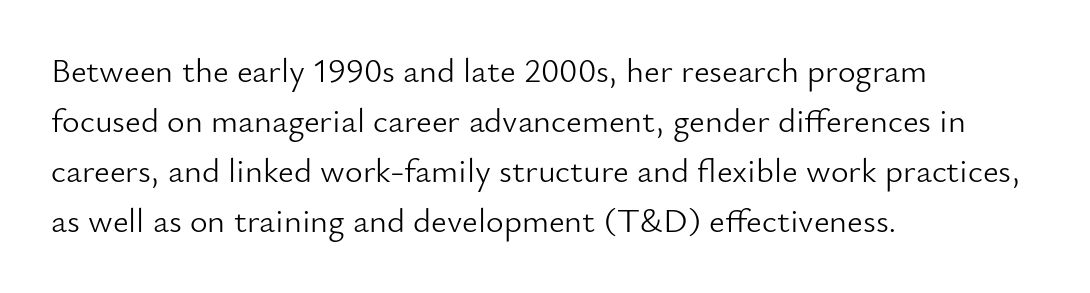
Q: Is the text bold? A: No.
Q: Is the text italic (slanted)? A: No, it is upright.
Q: Is the typeface a serif or a sans-serif typeface? A: Sans-serif.
Q: Is the text underlined? A: No.
Q: How is the paragraph aligned? A: Left-aligned.
Q: Is the spacing between letters normal or unusually wide? A: Normal.
Q: Is the spacing between lines tight, normal or loose? A: Normal.
Q: Width (condensed, normal, or wide)? A: Normal.
Q: Stroke contrast? A: Low.
Q: x-height? A: Small.
Q: Monospaced? A: No.
